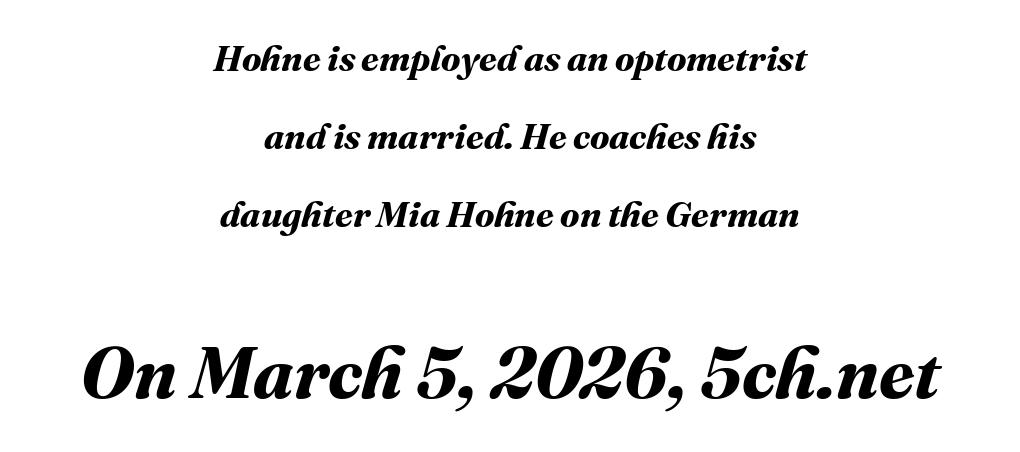
Q: Is the text bold? A: Yes.
Q: Is the text underlined? A: No.
Q: How is the paragraph aligned? A: Centered.
Q: Is the spacing between letters normal or unusually wide? A: Normal.
Q: Is the spacing between lines tight, normal or loose? A: Loose.
Q: Which block of text is set in a larger size, the first (top) or the second (bottom)? A: The second (bottom) one.
Q: Width (condensed, normal, or wide)? A: Normal.
Q: Stroke contrast? A: Medium.
Q: x-height? A: Medium.
Q: Monospaced? A: No.
